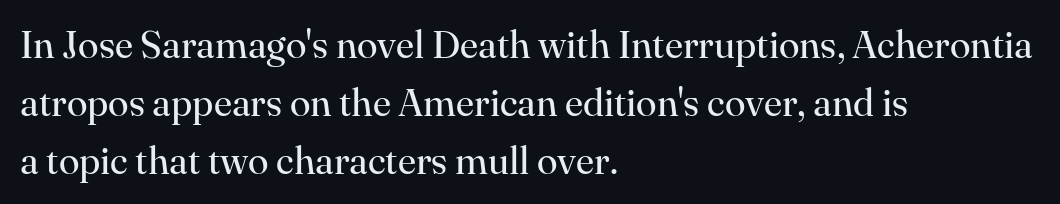
Notice how the passage keeps a crisp vertical edge on the left only. Anything drawn beneath the words? Only blank space. No extra tracking has been applied to these lines. Here the designer chose a conventional face with non-uniform glyph widths. Reading down the column, the eye jumps a familiar distance to each next line.
